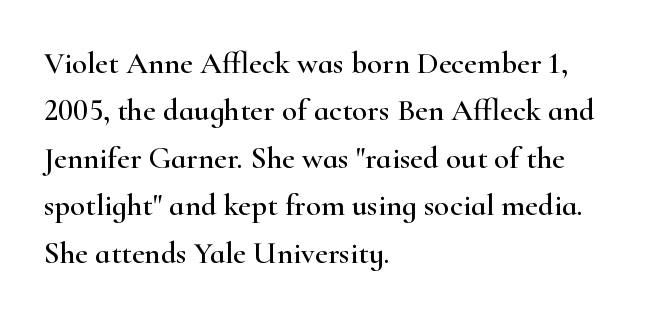
Varying glyph widths throughout — classic text-font behaviour. The text was rendered using a seriffed face with decorative stroke endings. Does extra space separate the letters? No, they use regular spacing. All the whitespace from short lines collects on the right.
